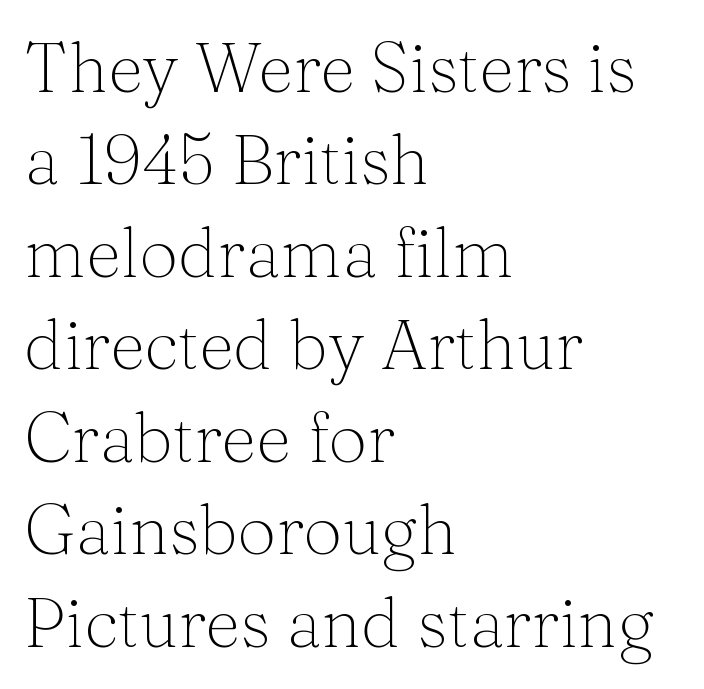
The image shows 69 px light serif type, upright; set left-aligned, normal line spacing (1.34x), normal letter spacing, not underlined; medium stroke contrast and a medium x-height.
